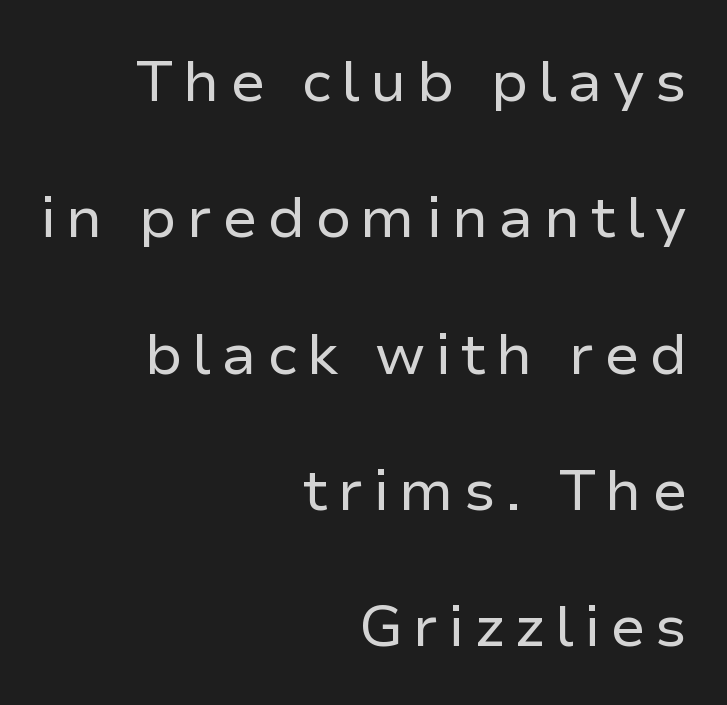
Q: Is the text bold? A: No.
Q: Is the text italic (slanted)? A: No, it is upright.
Q: Is the typeface a serif or a sans-serif typeface? A: Sans-serif.
Q: Is the text underlined? A: No.
Q: How is the paragraph aligned? A: Right-aligned.
Q: Is the spacing between lines tight, normal or loose? A: Loose.
Q: Width (condensed, normal, or wide)? A: Normal.
Q: Stroke contrast? A: Low.
Q: x-height? A: Medium.
Q: Monospaced? A: No.
